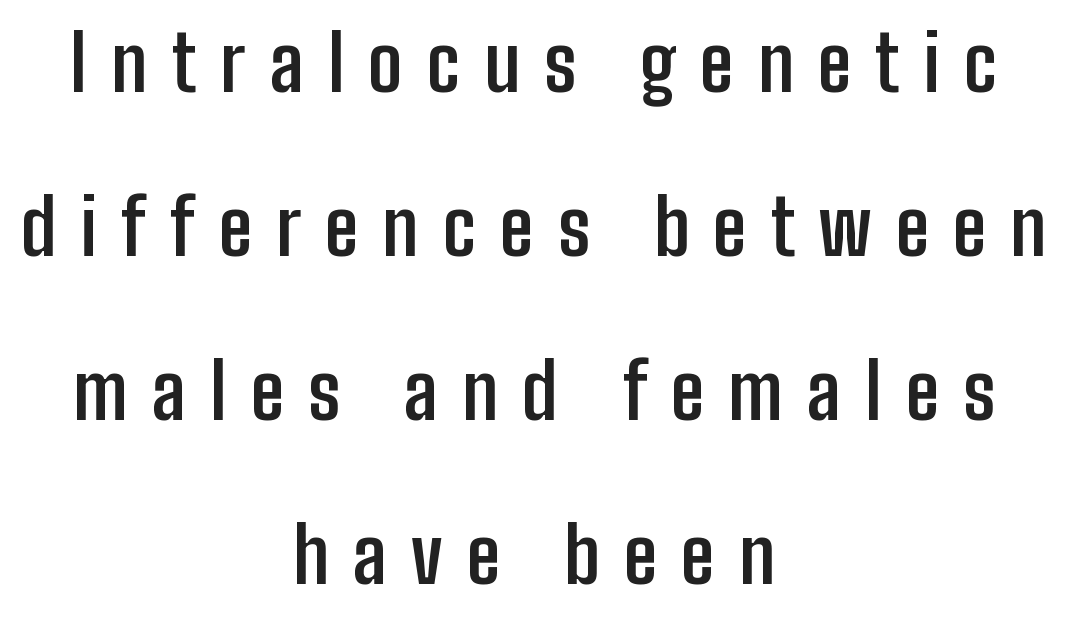
Q: Is the text bold? A: Yes.
Q: Is the text italic (slanted)? A: No, it is upright.
Q: Is the typeface a serif or a sans-serif typeface? A: Sans-serif.
Q: Is the text underlined? A: No.
Q: How is the paragraph aligned? A: Centered.
Q: Is the spacing between letters normal or unusually wide? A: Unusually wide.
Q: Is the spacing between lines tight, normal or loose? A: Loose.
Q: Width (condensed, normal, or wide)? A: Condensed.
Q: Stroke contrast? A: Low.
Q: x-height? A: Medium.
Q: Monospaced? A: No.
